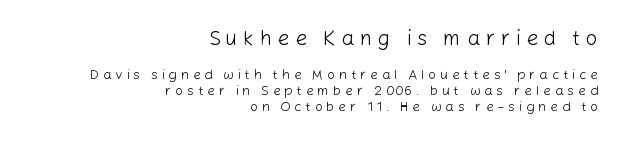
Q: Is the text bold? A: No.
Q: Is the text italic (slanted)? A: No, it is upright.
Q: Is the text underlined? A: No.
Q: How is the paragraph aligned? A: Right-aligned.
Q: Is the spacing between letters normal or unusually wide? A: Unusually wide.
Q: Is the spacing between lines tight, normal or loose? A: Tight.
Q: Which block of text is set in a larger size, the first (top) or the second (bottom)? A: The first (top) one.
